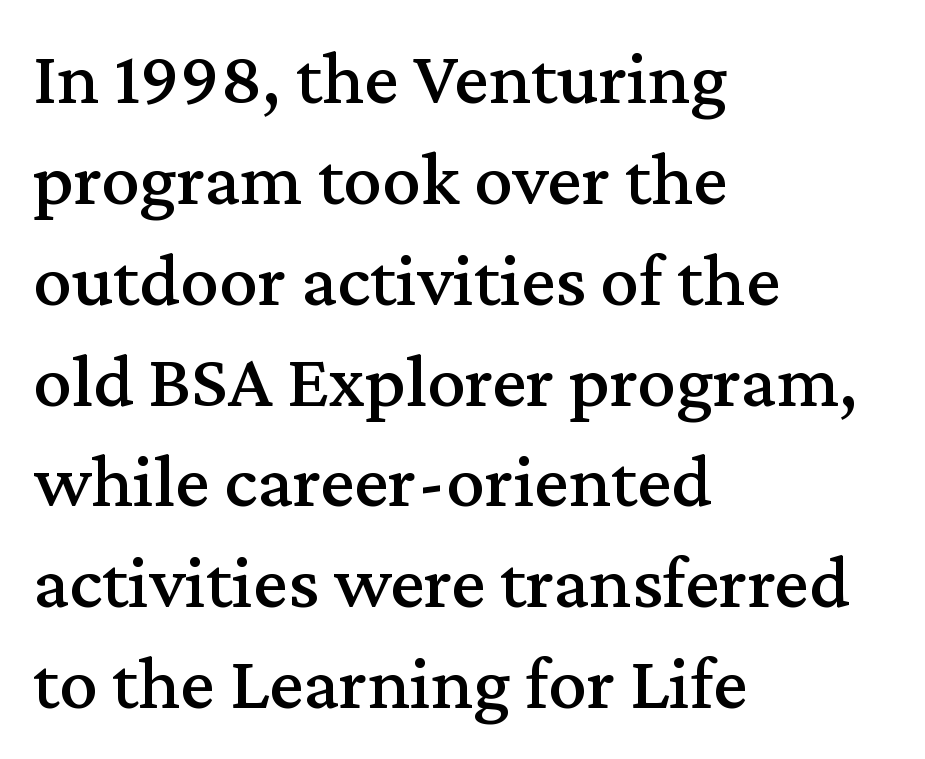
Words appear dense and cohesive because spacing is normal. Serif or sans? Serif — the stroke terminals have little feet. Glance below the letters and you will spot only blank space. Style check: upright. These lines stack with their left ends in a neat column. This sample has the flowing, uneven cadence of proportional lettering.
